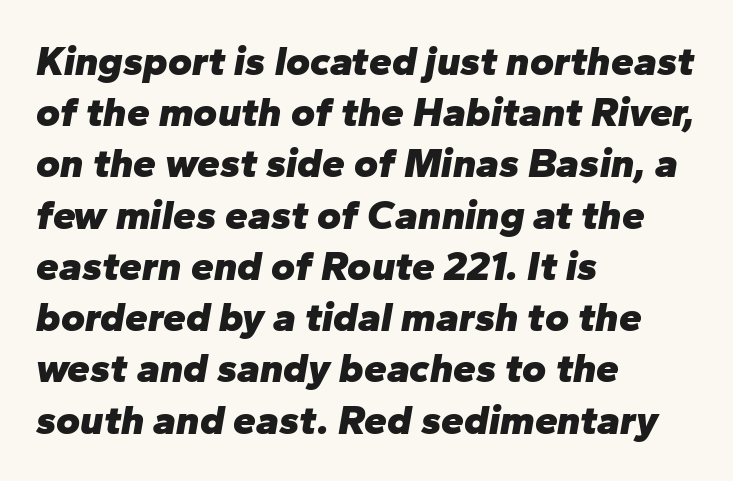
{"italic": "yes", "lean": "right", "slant_degrees": 10, "bold": "yes", "weight": "heavy", "width": "normal", "stroke_contrast": "low", "x_height": "medium", "monospaced": "no", "underline": "no", "align": "left", "line_spacing": "normal", "line_spacing_ratio": 1.25, "letter_spacing": "normal", "letter_spacing_em": 0.0, "glyph_px": 41}
